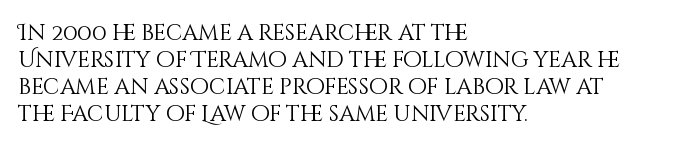
{"italic": "no", "bold": "no", "underline": "no", "align": "left", "line_spacing_ratio": 1.22, "letter_spacing": "normal", "letter_spacing_em": 0.0, "glyph_px": 22}
